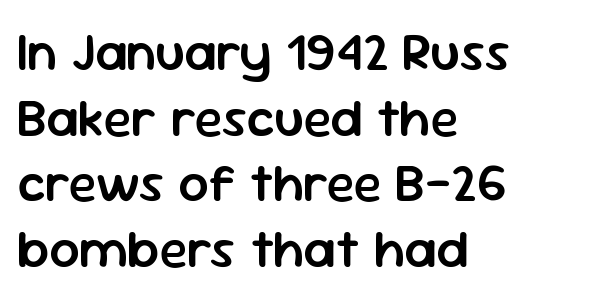
Horizontally, the lines are justified to the leading edge only. Anything drawn beneath the words? Only blank space. The gaps between neighbouring characters are ordinary and unremarkable. Each letter's strokes conclude bluntly, with no projecting serifs.
